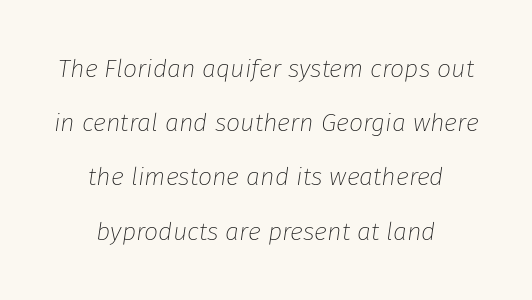
{"italic": "yes", "lean": "right", "slant_degrees": 8, "bold": "no", "underline": "no", "align": "center", "line_spacing": "loose", "line_spacing_ratio": 2.17, "letter_spacing": "normal", "letter_spacing_em": 0.0, "glyph_px": 25}
